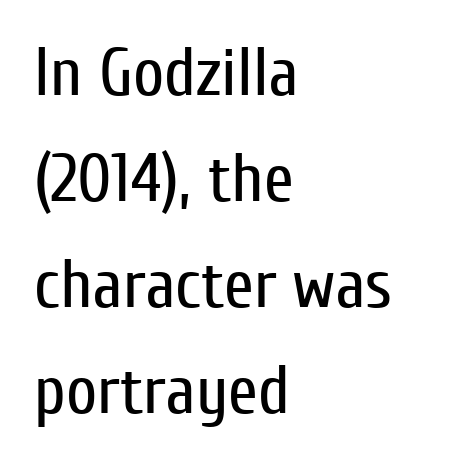
Q: Is the text bold? A: No.
Q: Is the text italic (slanted)? A: No, it is upright.
Q: Is the typeface a serif or a sans-serif typeface? A: Sans-serif.
Q: Is the text underlined? A: No.
Q: How is the paragraph aligned? A: Left-aligned.
Q: Is the spacing between letters normal or unusually wide? A: Normal.
Q: Is the spacing between lines tight, normal or loose? A: Normal.
Q: Width (condensed, normal, or wide)? A: Condensed.
Q: Stroke contrast? A: Low.
Q: x-height? A: Medium.
Q: Monospaced? A: No.
